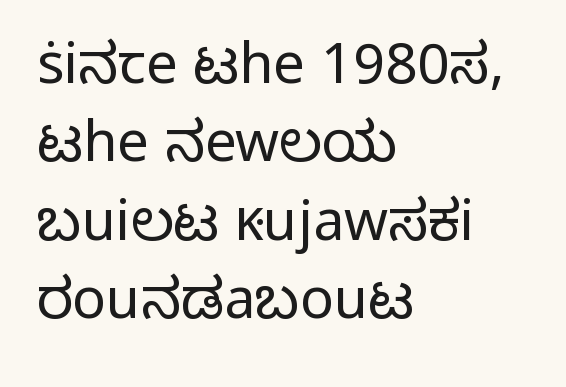
{"serif": "no", "italic": "no", "bold": "no", "weight": "light", "width": "normal", "stroke_contrast": "low", "x_height": "medium", "monospaced": "no", "underline": "no", "align": "left", "line_spacing": "normal", "line_spacing_ratio": 1.4, "letter_spacing": "normal", "letter_spacing_em": 0.0, "glyph_px": 56}
